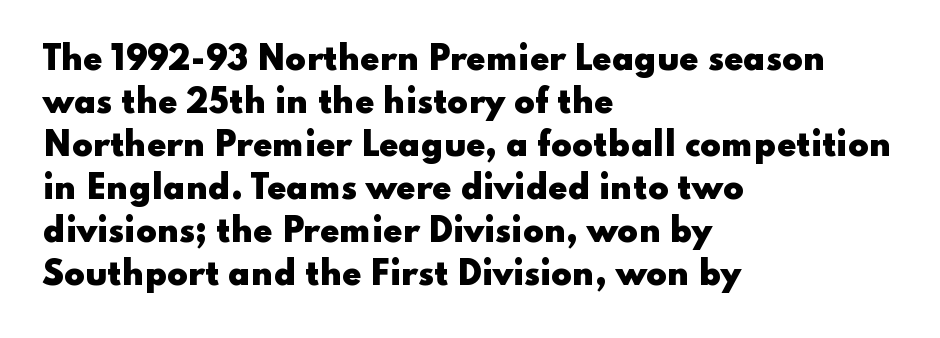
The image shows 31 px heavy, wide sans-serif type, upright; set left-aligned, normal line spacing (1.39x), normal letter spacing, not underlined; low stroke contrast and a small x-height.
